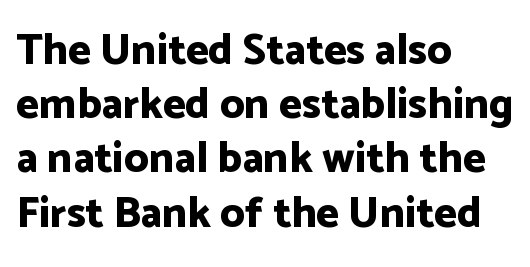
Default kerning and tracking; the words read as compact shapes. These lines sit exactly where default settings would place them. The characters look thick and weighty, a clear bold. Is the block centered? No — it sits flush against the left margin.
